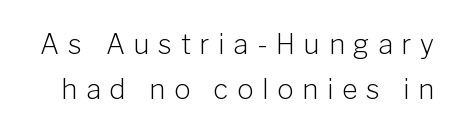
The image shows 27 px text type, upright; set normal line spacing (1.67x), unusually wide letter spacing (+0.33 em), not underlined.
